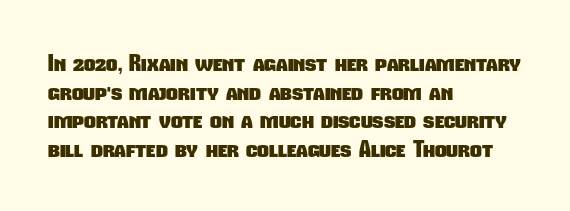
The image shows 23 px bold type; set left-aligned, line spacing 1.24x, normal letter spacing, not underlined.
